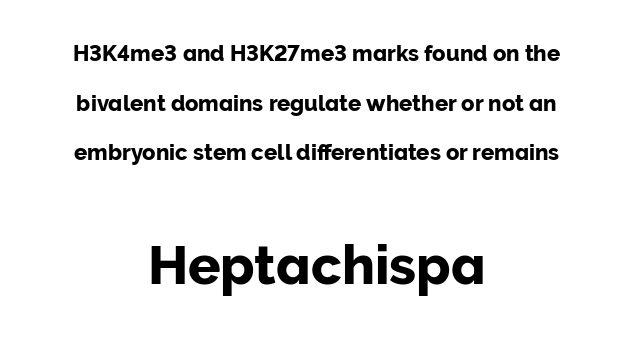
{"serif": "no", "italic": "no", "width": "normal", "stroke_contrast": "low", "x_height": "medium", "monospaced": "no", "underline": "no", "align": "center", "line_spacing": "loose", "line_spacing_ratio": 2.26, "letter_spacing": "normal", "letter_spacing_em": 0.0, "larger_block": "second", "size_ratio": 2.45, "glyph_px": 54}
